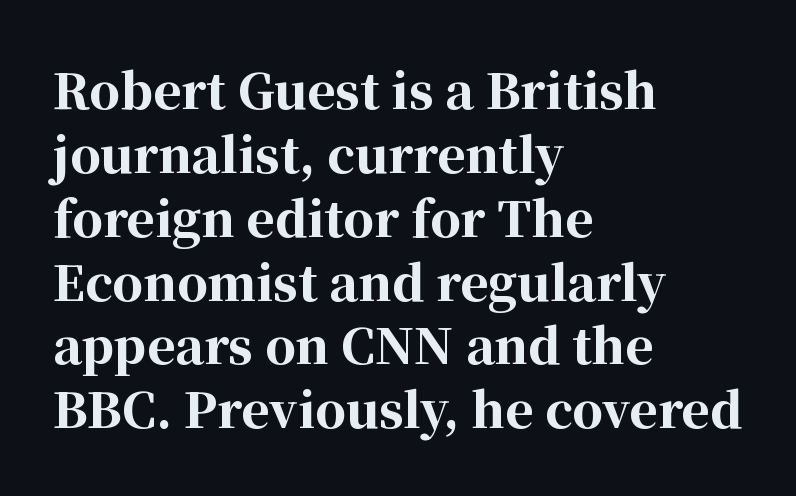
Check the space under the baseline: it is left empty. Is this a fixed-width face? No — the glyphs have proportional, varying widths. On the weight axis this lands at bold, roughly 700. Designer's note — italics off, roman on. Regular leading. Compared with a centered layout, this one pins lines to the left instead.
